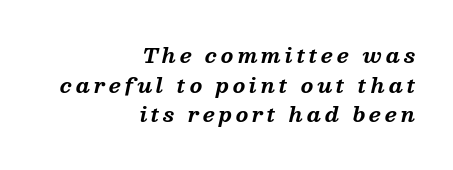
{"italic": "yes", "lean": "right", "slant_degrees": 13, "bold": "yes", "underline": "no", "align": "right", "line_spacing": "normal", "line_spacing_ratio": 1.48, "glyph_px": 20}
